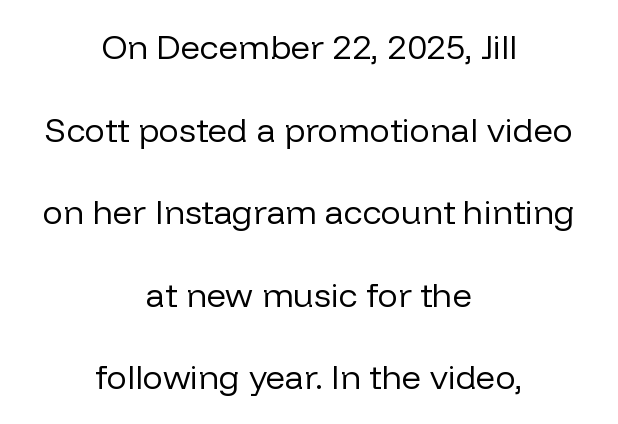
Q: Is the text bold? A: No.
Q: Is the text italic (slanted)? A: No, it is upright.
Q: Is the typeface a serif or a sans-serif typeface? A: Sans-serif.
Q: Is the text underlined? A: No.
Q: How is the paragraph aligned? A: Centered.
Q: Is the spacing between letters normal or unusually wide? A: Normal.
Q: Is the spacing between lines tight, normal or loose? A: Loose.
Q: Width (condensed, normal, or wide)? A: Normal.
Q: Stroke contrast? A: Low.
Q: x-height? A: Medium.
Q: Monospaced? A: No.
